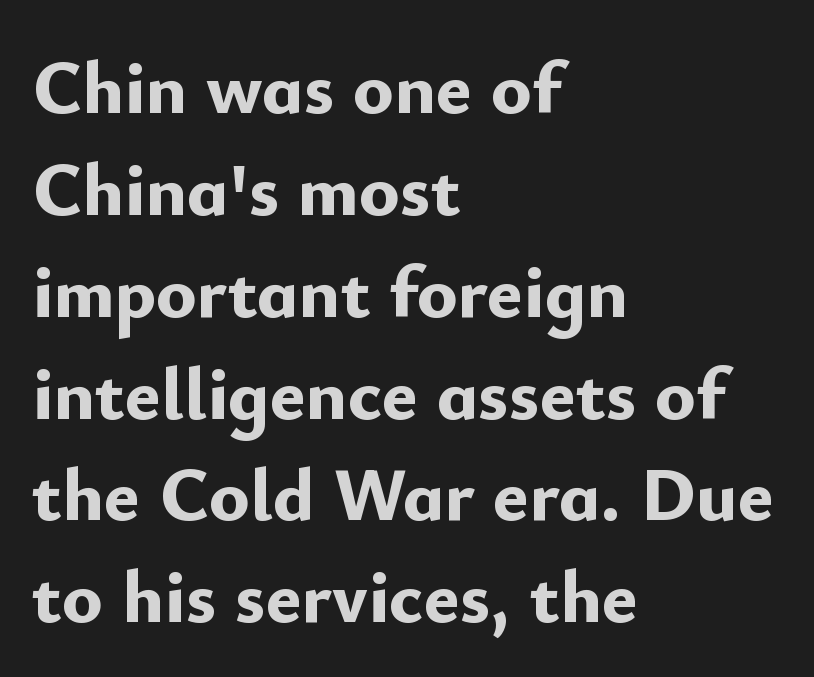
{"serif": "no", "italic": "no", "bold": "yes", "weight": "bold", "width": "normal", "stroke_contrast": "low", "x_height": "small", "monospaced": "no", "underline": "no", "align": "left", "line_spacing": "normal", "line_spacing_ratio": 1.34, "letter_spacing": "normal", "letter_spacing_em": 0.0, "glyph_px": 76}
